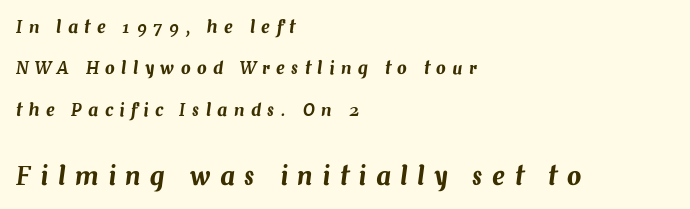
The image shows 25 px text type, italic (leaning right); set left-aligned, loose line spacing (2.44x), unusually wide letter spacing (+0.38 em), not underlined; the second (bottom) block is 1.47x larger.
